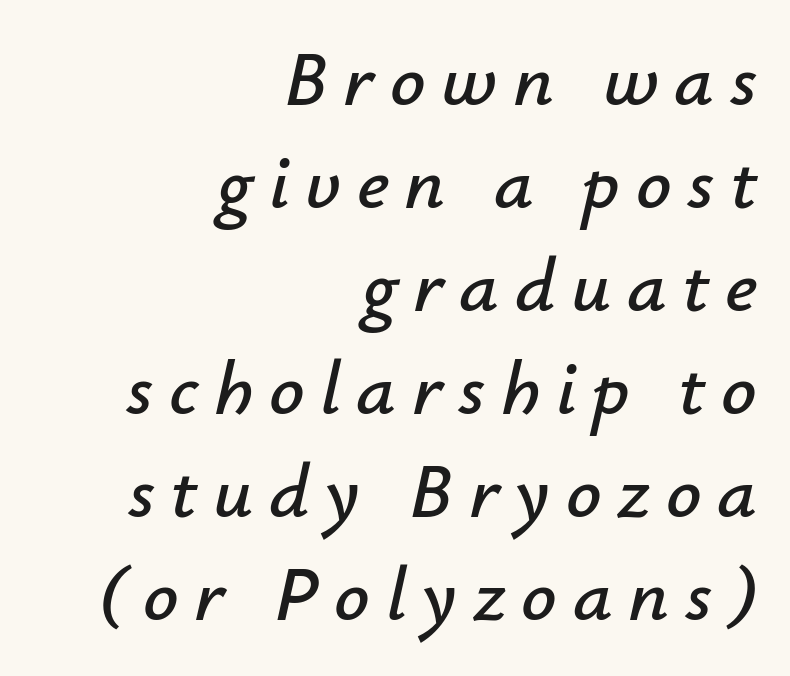
The image shows 78 px text type, italic (leaning right); set right-aligned, normal line spacing (1.32x), unusually wide letter spacing (+0.2 em), not underlined; low stroke contrast and a small x-height.
